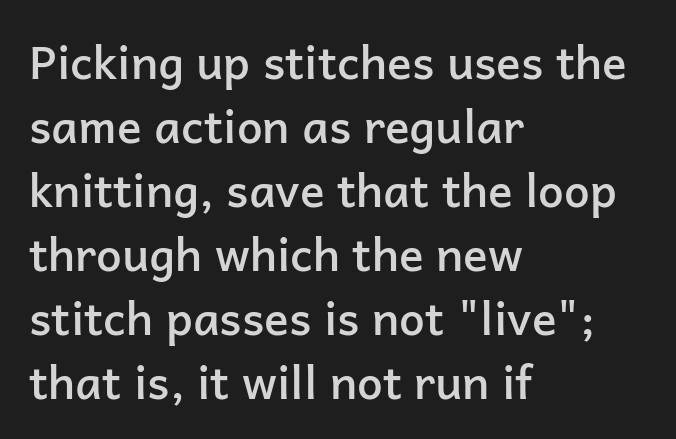
Q: Is the text bold? A: Semi-bold.
Q: Is the text italic (slanted)? A: No, it is upright.
Q: Is the typeface a serif or a sans-serif typeface? A: Sans-serif.
Q: Is the text underlined? A: No.
Q: How is the paragraph aligned? A: Left-aligned.
Q: Is the spacing between letters normal or unusually wide? A: Normal.
Q: Is the spacing between lines tight, normal or loose? A: Normal.
Q: Width (condensed, normal, or wide)? A: Normal.
Q: Stroke contrast? A: Low.
Q: x-height? A: Medium.
Q: Monospaced? A: No.
